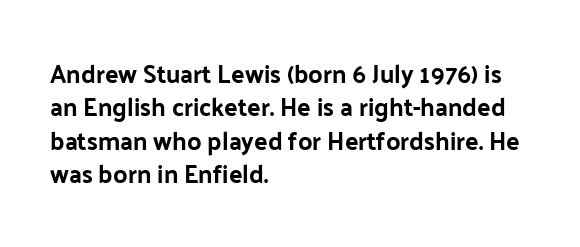
Notice how the passage keeps a crisp vertical edge on the left only. Ordinary non-slanted type is in use. This sample uses plain, unmodified letter spacing. Strong, thick strokes mark this as bold type. Normally led — the rows are evenly, conventionally spaced.
